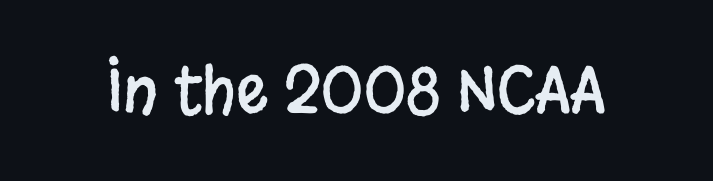
{"serif": "no", "italic": "no", "width": "condensed", "stroke_contrast": "low", "x_height": "large", "monospaced": "no", "underline": "no", "letter_spacing": "normal", "letter_spacing_em": 0.0, "glyph_px": 63}
